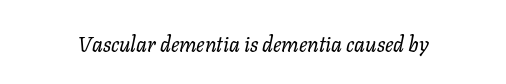
Q: Is the text bold? A: No.
Q: Is the text italic (slanted)? A: Yes, it leans right by about 11 degrees.
Q: Is the text underlined? A: No.
Q: Is the spacing between letters normal or unusually wide? A: Normal.
